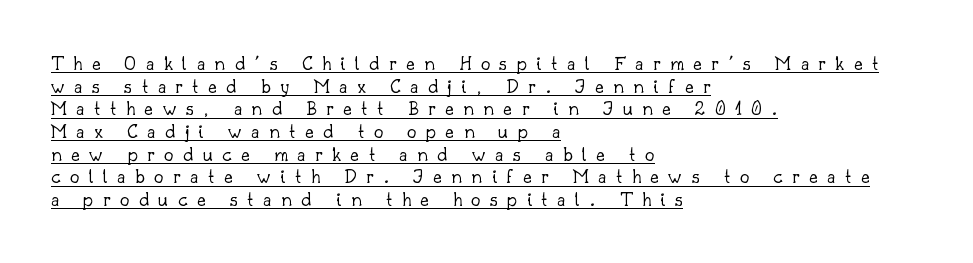
A classic flush-left, rag-right setting is used for this passage. This rendering features underlined lettering. Caption: expanded tracking, letters set apart. Weight class: somewhere from thin through regular. Leading: reduced.
